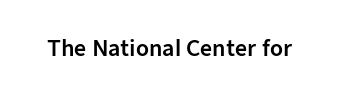
{"italic": "no", "underline": "no", "letter_spacing": "normal", "letter_spacing_em": 0.0, "glyph_px": 21}
